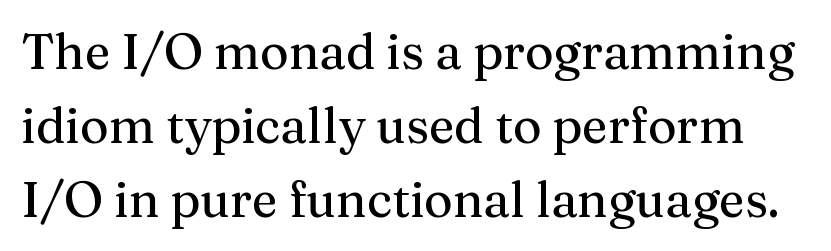
The image shows 49 px serif type, upright; set normal line spacing (1.51x), normal letter spacing, not underlined; medium stroke contrast and a medium x-height.
